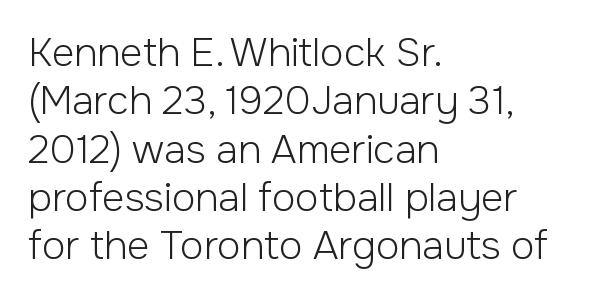
Q: Is the text bold? A: No.
Q: Is the text italic (slanted)? A: No, it is upright.
Q: Is the typeface a serif or a sans-serif typeface? A: Sans-serif.
Q: Is the text underlined? A: No.
Q: How is the paragraph aligned? A: Left-aligned.
Q: Is the spacing between letters normal or unusually wide? A: Normal.
Q: Width (condensed, normal, or wide)? A: Normal.
Q: Stroke contrast? A: Low.
Q: x-height? A: Medium.
Q: Monospaced? A: No.
